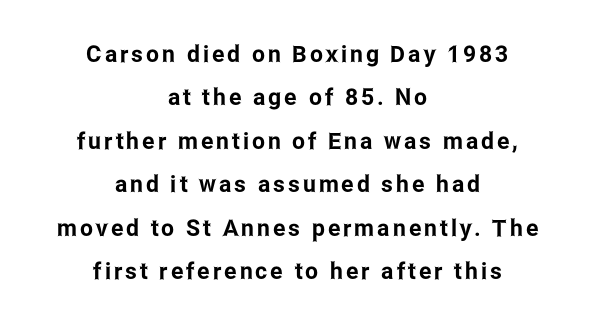
Q: Is the text italic (slanted)? A: No, it is upright.
Q: Is the text underlined? A: No.
Q: How is the paragraph aligned? A: Centered.
